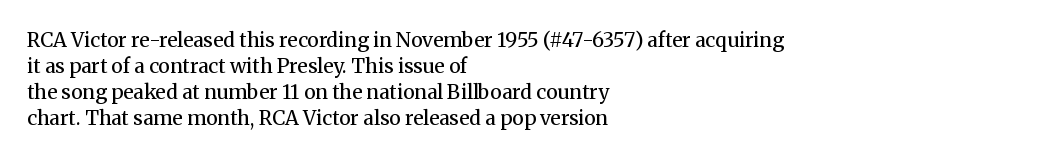
Where is the straight margin? On the left. This sample keeps an unexceptional amount of space between lines. The typesetting does not lean heavy: it is not bold. The gaps between neighbouring characters are ordinary and unremarkable. A clean baseline with only descenders dipping below it.
